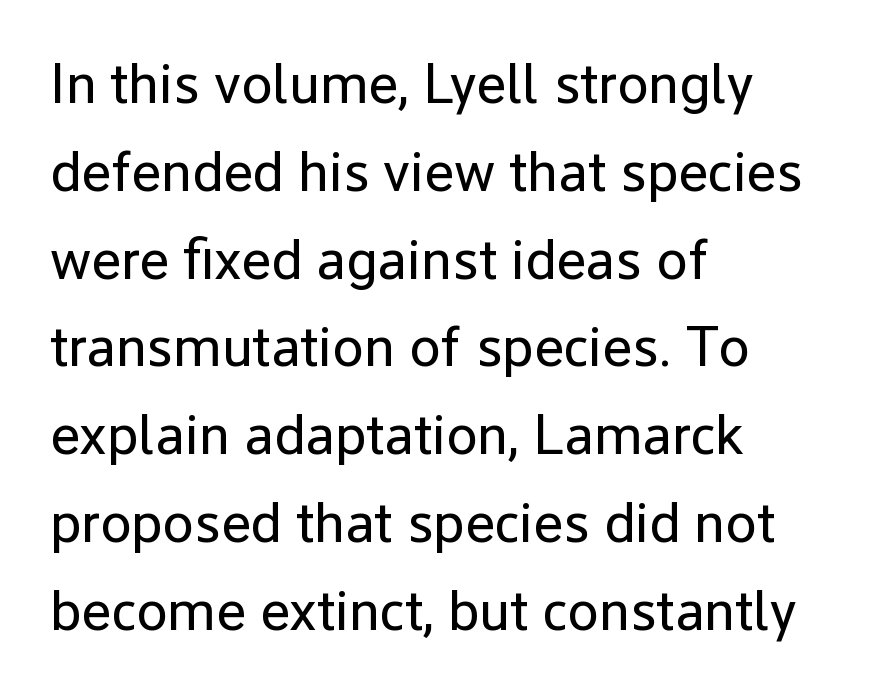
The image shows 57 px regular-weight sans-serif type, upright; set left-aligned, normal line spacing (1.54x), normal letter spacing, not underlined; low stroke contrast and a medium x-height.
